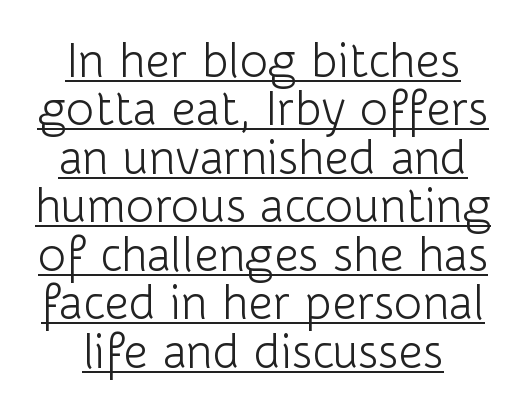
The image shows 48 px light sans-serif type, upright; set tight line spacing (1.01x), normal letter spacing, underlined; low stroke contrast and a medium x-height.
